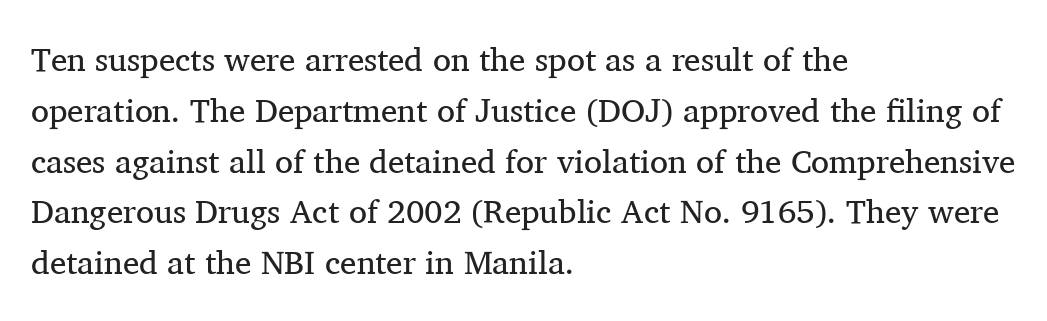
Q: Is the text bold? A: No.
Q: Is the text italic (slanted)? A: No, it is upright.
Q: Is the typeface a serif or a sans-serif typeface? A: Serif.
Q: Is the text underlined? A: No.
Q: How is the paragraph aligned? A: Left-aligned.
Q: Is the spacing between letters normal or unusually wide? A: Normal.
Q: Is the spacing between lines tight, normal or loose? A: Normal.
Q: Width (condensed, normal, or wide)? A: Normal.
Q: Stroke contrast? A: Medium.
Q: x-height? A: Medium.
Q: Monospaced? A: No.
